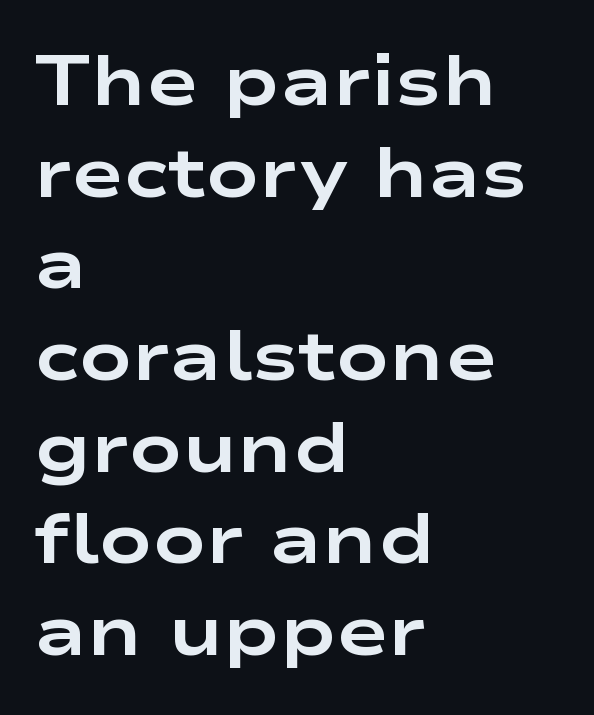
The image shows 70 px bold, wide sans-serif type, upright; set left-aligned, normal line spacing (1.31x), normal letter spacing, not underlined; low stroke contrast and a medium x-height.
